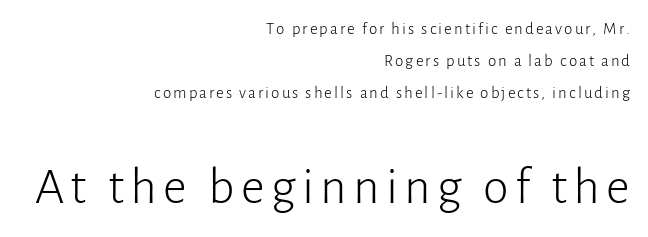
The image shows 52 px light sans-serif type, upright; set right-aligned, line spacing 1.89x, not underlined; the second (bottom) block is 3.06x larger; low stroke contrast and a medium x-height.
